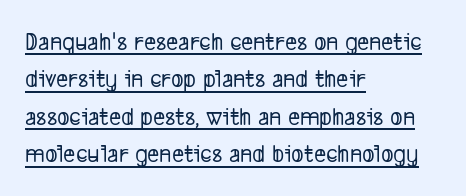
{"underline": "yes", "align": "left", "line_spacing": "normal", "line_spacing_ratio": 1.44, "letter_spacing": "normal", "letter_spacing_em": 0.0, "glyph_px": 26}
